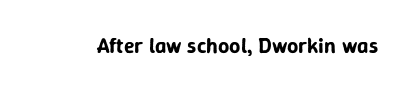
Q: Is the text italic (slanted)? A: No, it is upright.
Q: Is the text underlined? A: No.
Q: Is the spacing between letters normal or unusually wide? A: Normal.
